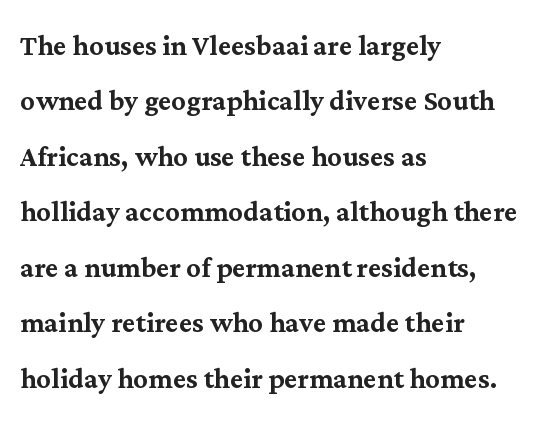
Q: Is the text italic (slanted)? A: No, it is upright.
Q: Is the typeface a serif or a sans-serif typeface? A: Serif.
Q: Is the text underlined? A: No.
Q: How is the paragraph aligned? A: Left-aligned.
Q: Is the spacing between letters normal or unusually wide? A: Normal.
Q: Is the spacing between lines tight, normal or loose? A: Normal.
Q: Width (condensed, normal, or wide)? A: Normal.
Q: Stroke contrast? A: Medium.
Q: x-height? A: Medium.
Q: Monospaced? A: No.
